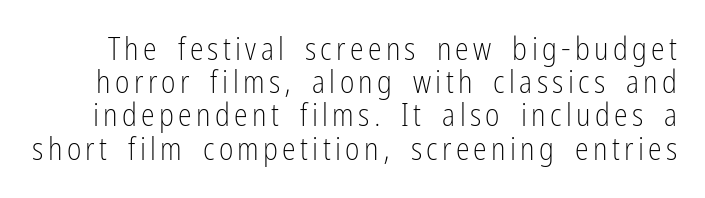
{"serif": "no", "italic": "no", "bold": "no", "weight": "light", "width": "condensed", "stroke_contrast": "low", "x_height": "medium", "monospaced": "no", "underline": "no", "line_spacing": "tight", "line_spacing_ratio": 1.07, "glyph_px": 31}
